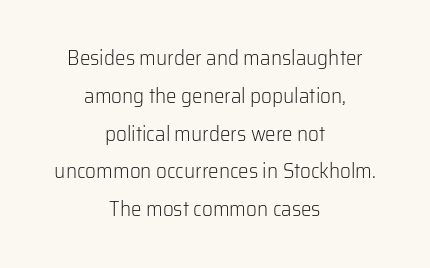
The image shows 21 px text type, upright; set centered, line spacing 1.8x, normal letter spacing, not underlined.
